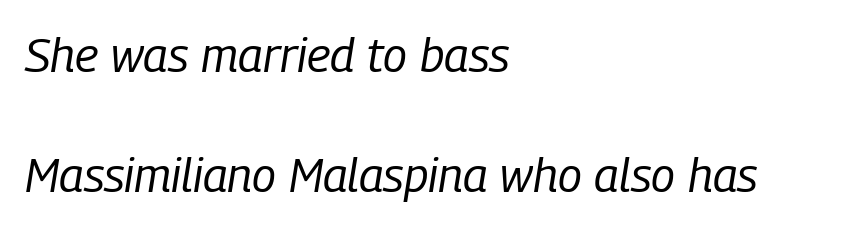
Q: Is the text bold? A: No.
Q: Is the text italic (slanted)? A: Yes, it leans right by about 9 degrees.
Q: Is the text underlined? A: No.
Q: How is the paragraph aligned? A: Left-aligned.
Q: Is the spacing between letters normal or unusually wide? A: Normal.
Q: Is the spacing between lines tight, normal or loose? A: Loose.
Q: Width (condensed, normal, or wide)? A: Condensed.
Q: Stroke contrast? A: Low.
Q: x-height? A: Medium.
Q: Monospaced? A: No.
